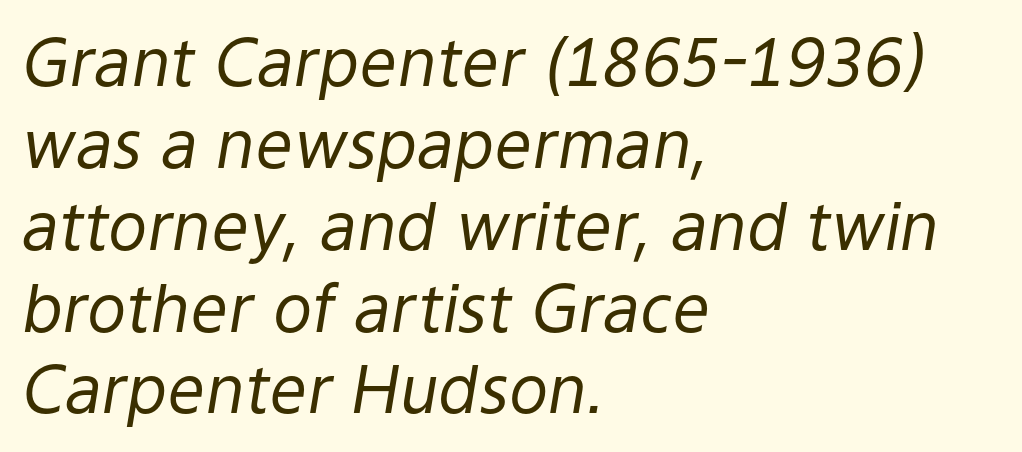
{"italic": "yes", "lean": "right", "slant_degrees": 9, "bold": "no", "weight": "regular", "width": "normal", "stroke_contrast": "low", "x_height": "medium", "monospaced": "no", "underline": "no", "align": "left", "line_spacing_ratio": 1.24, "letter_spacing": "normal", "letter_spacing_em": 0.0, "glyph_px": 66}
